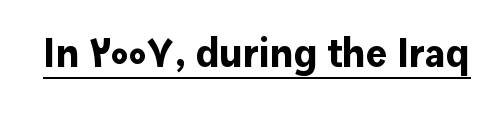
The image shows 40 px bold sans-serif type, upright; set normal letter spacing, underlined; low stroke contrast and a medium x-height.
